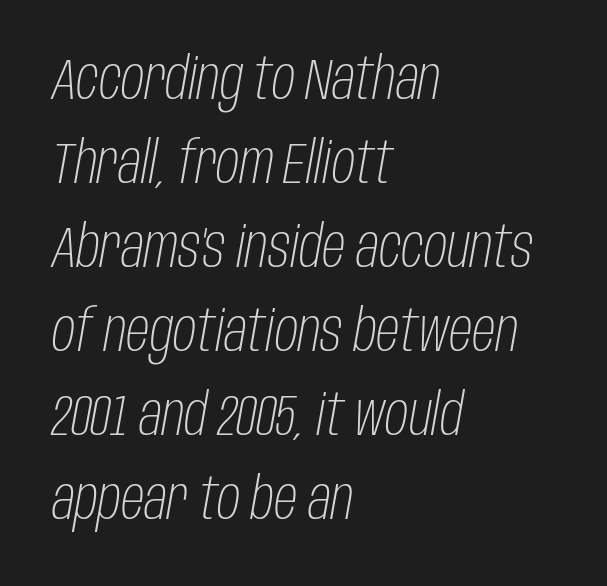
Q: Is the text bold? A: No.
Q: Is the text italic (slanted)? A: Yes, it leans right by about 10 degrees.
Q: Is the text underlined? A: No.
Q: How is the paragraph aligned? A: Left-aligned.
Q: Is the spacing between letters normal or unusually wide? A: Normal.
Q: Is the spacing between lines tight, normal or loose? A: Normal.
Q: Width (condensed, normal, or wide)? A: Condensed.
Q: Stroke contrast? A: Low.
Q: x-height? A: Large.
Q: Monospaced? A: No.
